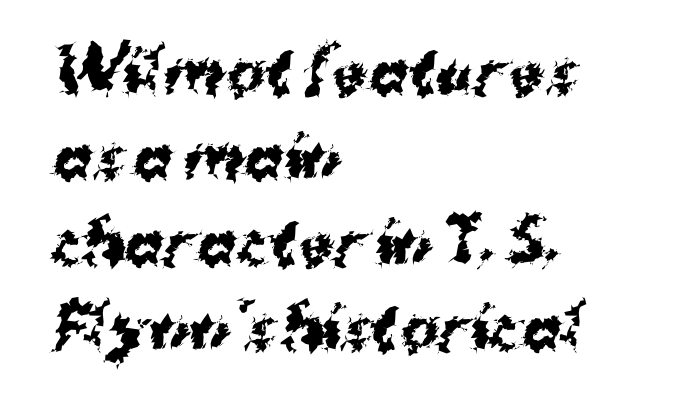
The glyphs in this specimen are sans serif. Think of a printed novel: that variable character pitch is what you see here. Honestly, there is no underline to notice here at all. If you measured baseline to baseline, you'd find a middling distance. Visually the block forms a straight wall on the left and a jagged coastline on the right. The tracking reads as untouched default to a designer's eye.
